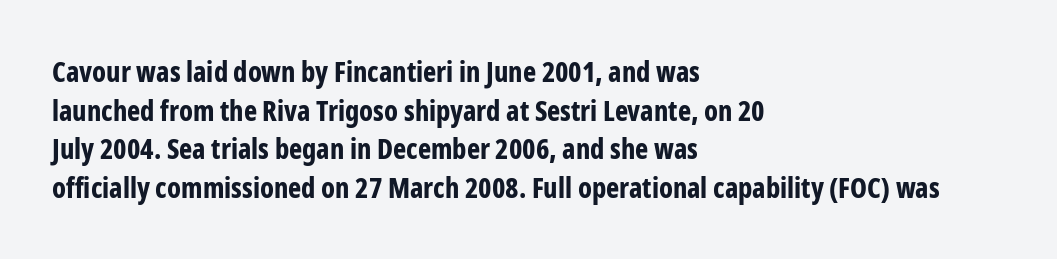
{"serif": "no", "italic": "no", "bold": "yes", "weight": "bold", "width": "condensed", "stroke_contrast": "low", "x_height": "medium", "monospaced": "no", "underline": "no", "align": "left", "line_spacing": "normal", "line_spacing_ratio": 1.38, "letter_spacing": "normal", "letter_spacing_em": 0.0, "glyph_px": 28}
